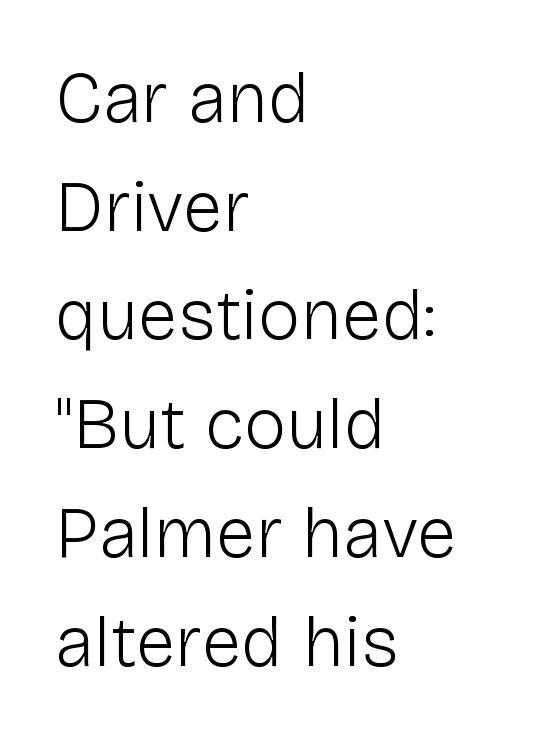
{"serif": "no", "italic": "no", "bold": "no", "weight": "light", "width": "normal", "stroke_contrast": "low", "x_height": "medium", "monospaced": "no", "underline": "no", "align": "left", "line_spacing": "normal", "line_spacing_ratio": 1.51, "letter_spacing": "normal", "letter_spacing_em": 0.0, "glyph_px": 72}
